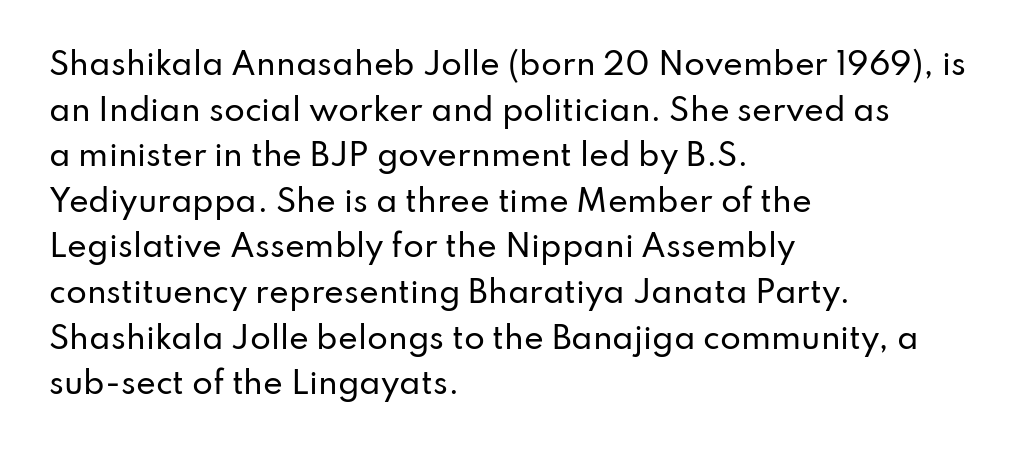
{"serif": "no", "italic": "no", "width": "normal", "stroke_contrast": "low", "x_height": "small", "monospaced": "no", "underline": "no", "align": "left", "line_spacing": "normal", "line_spacing_ratio": 1.52, "letter_spacing": "normal", "letter_spacing_em": 0.0, "glyph_px": 30}
